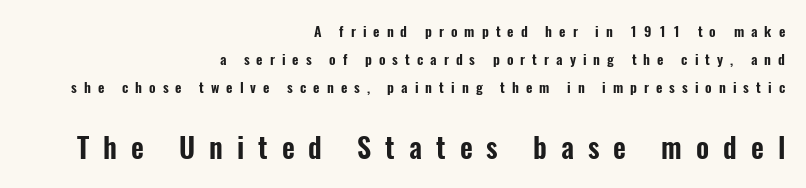
The image shows 28 px condensed sans-serif type, upright; set right-aligned, loose line spacing (2.01x), unusually wide letter spacing (+0.5 em), not underlined; the second (bottom) block is 2.0x larger; low stroke contrast and a medium x-height.
